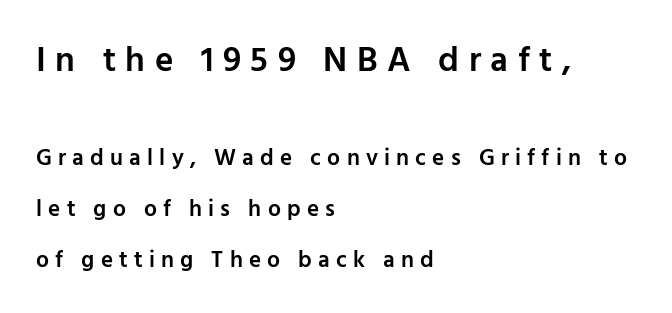
{"serif": "no", "italic": "no", "bold": "semi", "weight": "semibold", "width": "normal", "stroke_contrast": "low", "x_height": "medium", "monospaced": "no", "underline": "no", "align": "left", "line_spacing": "loose", "line_spacing_ratio": 2.22, "letter_spacing": "wide", "letter_spacing_em": 0.27, "larger_block": "first", "size_ratio": 1.52, "glyph_px": 35}
